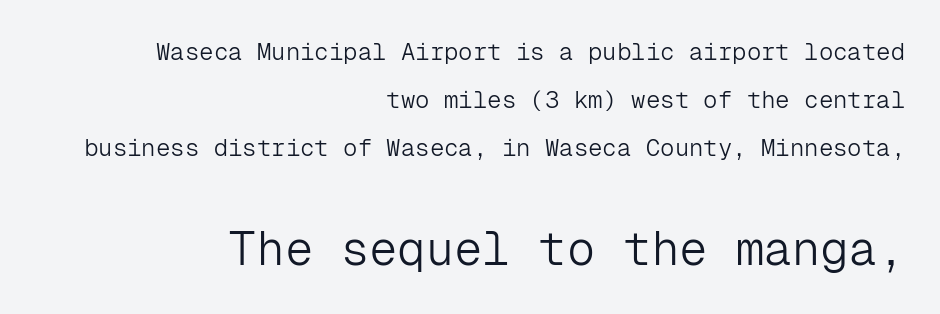
In terms of letterform style, serifs are entirely absent. Letter spacing: default. The face used here is monospaced, like something from a code editor. The space beneath each line is pristine and unruled.
